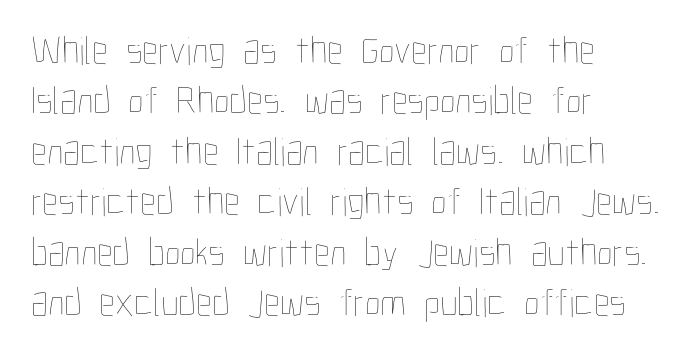
Q: Is the text bold? A: No.
Q: Is the text italic (slanted)? A: No, it is upright.
Q: Is the text underlined? A: No.
Q: How is the paragraph aligned? A: Left-aligned.
Q: Is the spacing between letters normal or unusually wide? A: Normal.
Q: Is the spacing between lines tight, normal or loose? A: Normal.
Q: Width (condensed, normal, or wide)? A: Condensed.
Q: Stroke contrast? A: Low.
Q: x-height? A: Medium.
Q: Monospaced? A: No.
